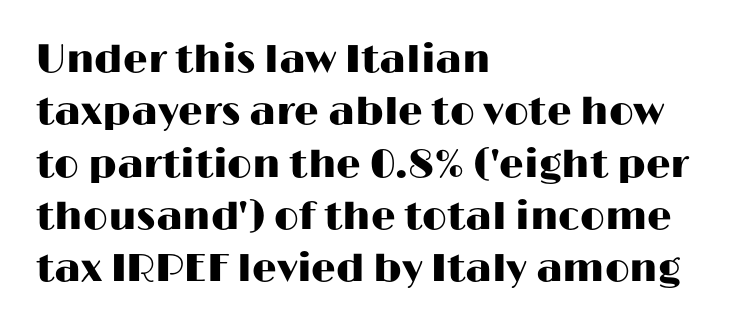
Q: Is the text italic (slanted)? A: No, it is upright.
Q: Is the typeface a serif or a sans-serif typeface? A: Sans-serif.
Q: Is the text underlined? A: No.
Q: How is the paragraph aligned? A: Left-aligned.
Q: Is the spacing between letters normal or unusually wide? A: Normal.
Q: Is the spacing between lines tight, normal or loose? A: Normal.
Q: Width (condensed, normal, or wide)? A: Wide.
Q: Stroke contrast? A: High.
Q: x-height? A: Medium.
Q: Monospaced? A: No.
